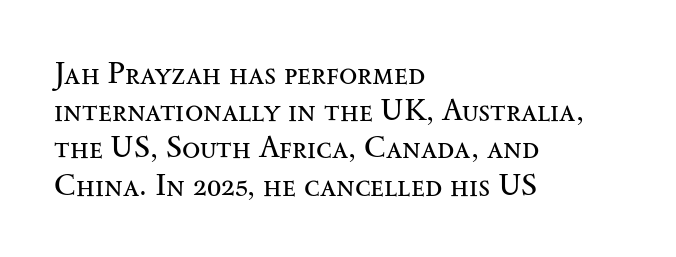
Q: Is the text bold? A: No.
Q: Is the text italic (slanted)? A: No, it is upright.
Q: Is the typeface a serif or a sans-serif typeface? A: Serif.
Q: Is the text underlined? A: No.
Q: How is the paragraph aligned? A: Left-aligned.
Q: Is the spacing between letters normal or unusually wide? A: Normal.
Q: Width (condensed, normal, or wide)? A: Wide.
Q: Stroke contrast? A: Medium.
Q: x-height? A: Small.
Q: Monospaced? A: No.
